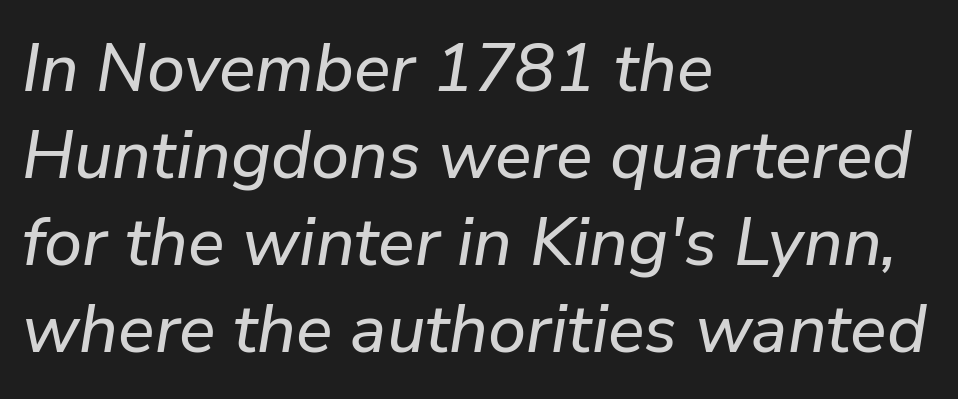
Emphasis-style slanted type is in use. The letters sit at their default tracking, neither squeezed nor spread. Vertical spacing — default. Reading down the block, your eye returns to a fixed left position each line.
